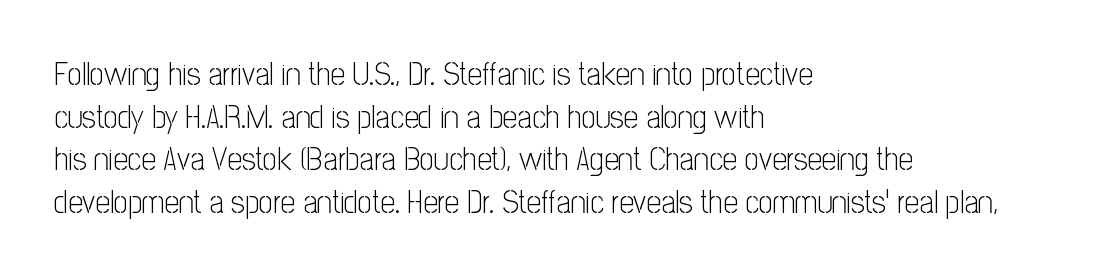
The image shows 32 px light, condensed sans-serif type, upright; set left-aligned, normal line spacing (1.33x), normal letter spacing, not underlined; low stroke contrast and a medium x-height.
